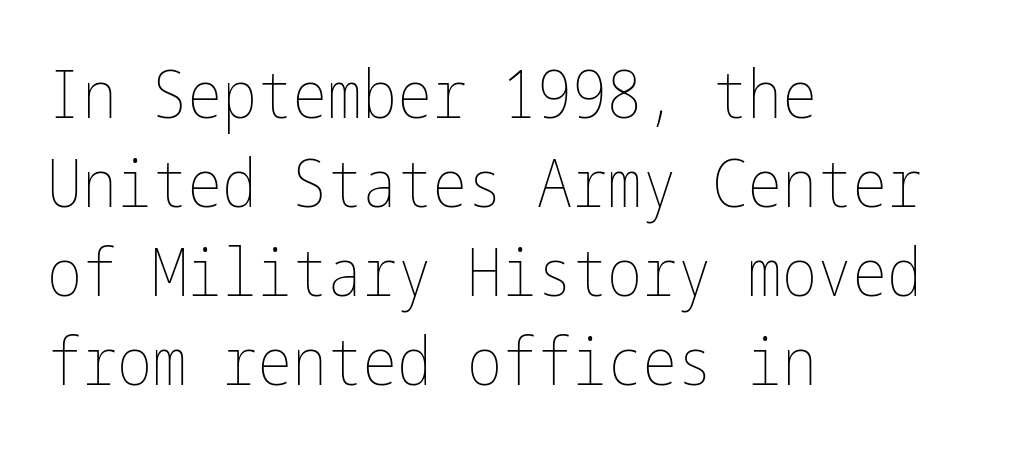
{"italic": "no", "bold": "no", "weight": "thin", "width": "condensed", "stroke_contrast": "low", "x_height": "medium", "underline": "no", "align": "left", "line_spacing": "normal", "line_spacing_ratio": 1.35, "letter_spacing": "normal", "letter_spacing_em": 0.0, "glyph_px": 66}
